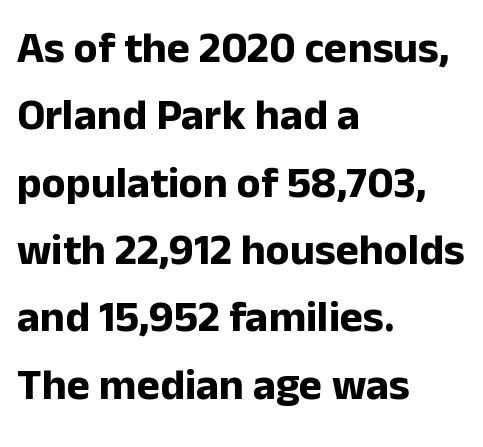
{"serif": "no", "italic": "no", "bold": "yes", "weight": "bold", "width": "normal", "stroke_contrast": "low", "x_height": "medium", "monospaced": "no", "underline": "no", "align": "left", "line_spacing": "normal", "line_spacing_ratio": 1.53, "letter_spacing": "normal", "letter_spacing_em": 0.0, "glyph_px": 44}
